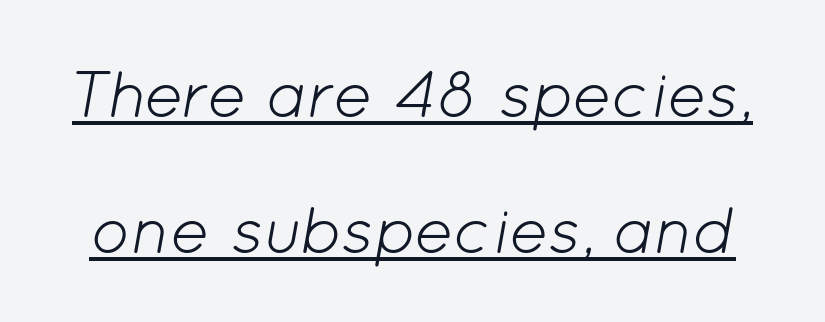
The cut favours lightness, reaching ordinary text weight at its darkest. The block of text is sparse from top to bottom, with ample space between rows. Italic: yes, the glyphs are oblique. Glyph-to-glyph distance matches everyday printed text.
